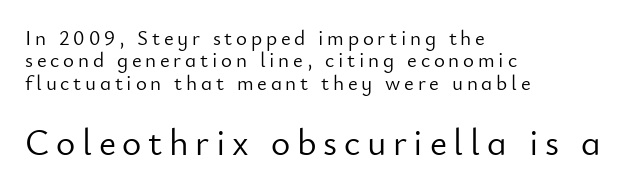
{"serif": "no", "italic": "no", "bold": "no", "weight": "light", "width": "normal", "stroke_contrast": "low", "x_height": "small", "monospaced": "no", "underline": "no", "align": "left", "line_spacing": "tight", "line_spacing_ratio": 1.06, "larger_block": "second", "size_ratio": 1.76, "glyph_px": 37}
